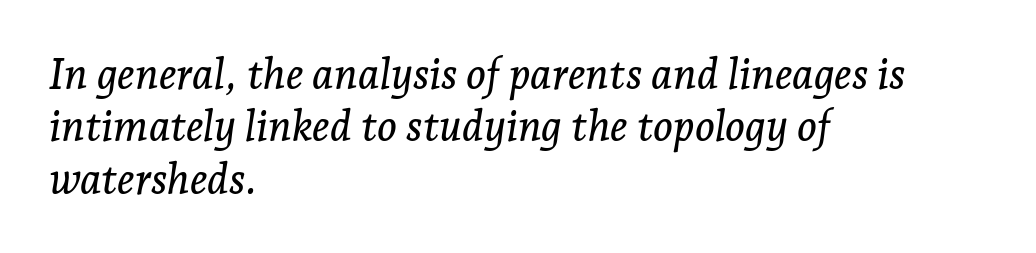
Typeset ragged right — the left edge is the straight one. This is serif lettering, the kind often seen in printed books. Unmarked baselines from the first word to the last. A typesetter would mark this as italic. A typesetter would call this zero additional tracking.
